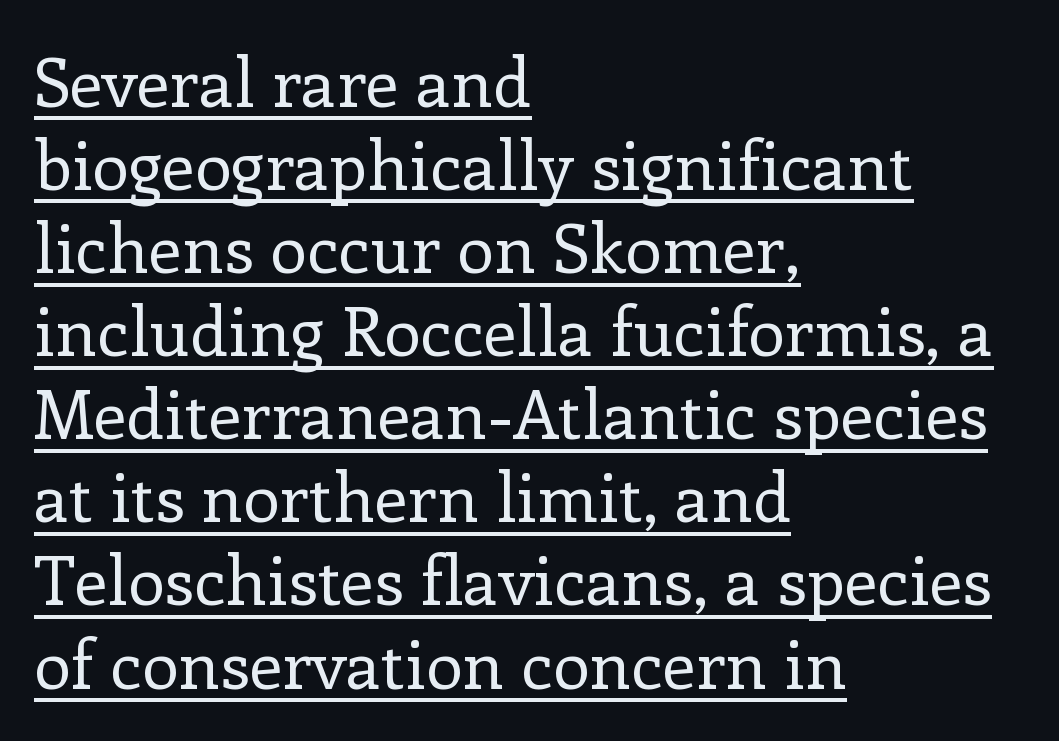
The image shows 67 px regular-weight serif type, upright; set left-aligned, line spacing 1.24x, normal letter spacing, underlined; low stroke contrast and a medium x-height.
